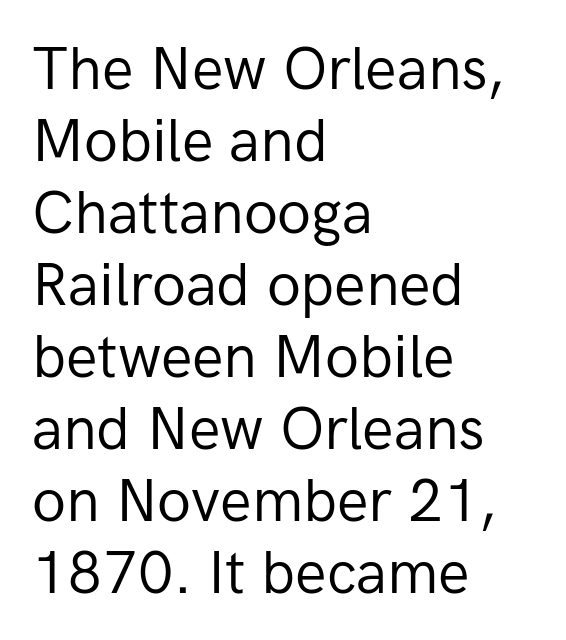
The image shows 59 px regular-weight sans-serif type, upright; set left-aligned, line spacing 1.22x, normal letter spacing, not underlined; low stroke contrast and a medium x-height.
